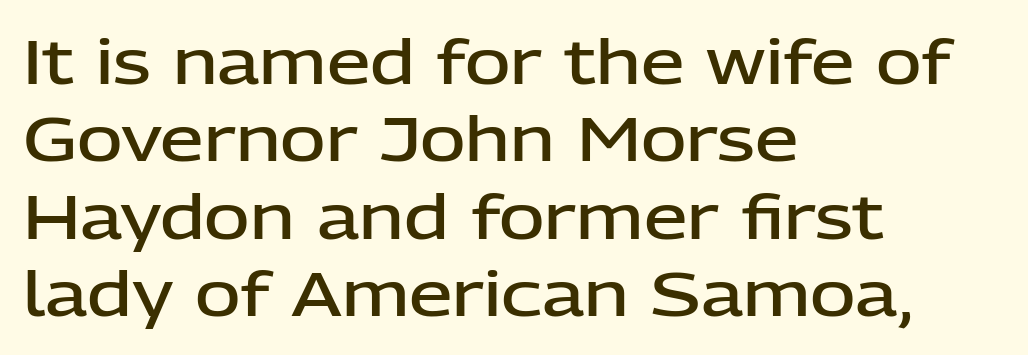
{"serif": "no", "italic": "no", "bold": "semi", "weight": "semibold", "width": "normal", "stroke_contrast": "low", "x_height": "medium", "monospaced": "no", "underline": "no", "align": "left", "line_spacing": "normal", "line_spacing_ratio": 1.25, "letter_spacing": "normal", "letter_spacing_em": 0.0, "glyph_px": 62}
